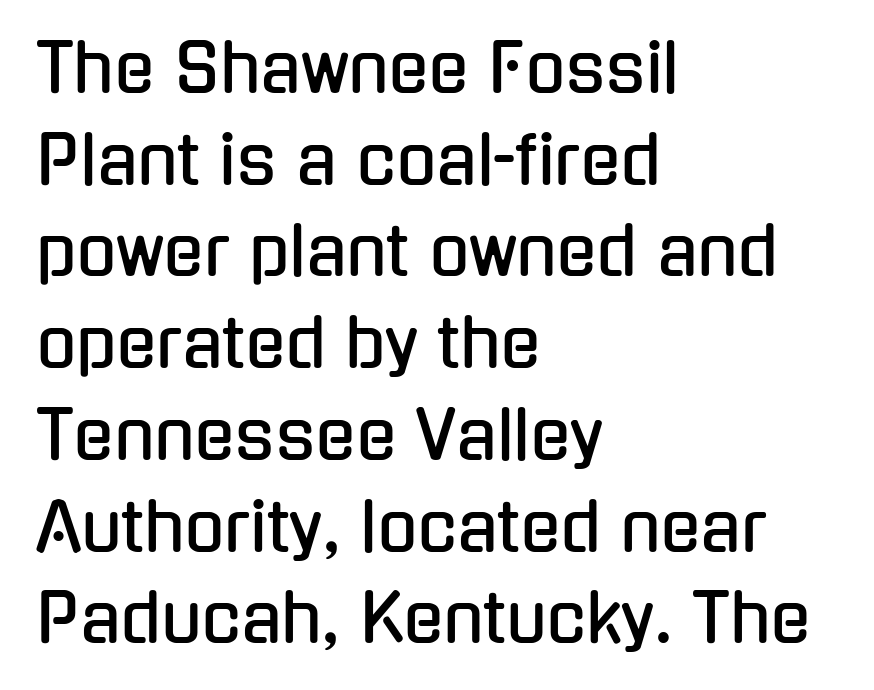
The space between consecutive lines is moderate. The letters stand straight up with perfectly vertical stems. Think of a printed novel: that variable character pitch is what you see here. The glyphs are unaccompanied by any horizontal stroke below them. Classification — sans serif. Here the glyphs are tracked normally, forming tight word shapes.
